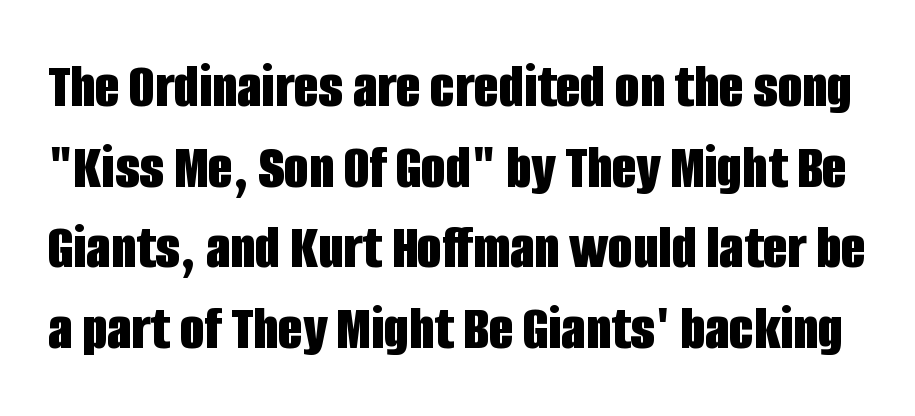
The rendering uses a moderate line-height, typical for paragraphs. A typesetter would label this face a sans. Is the type bold? Yes — the strokes are clearly thick and heavy. The type sits square on the baseline with zero lean.
